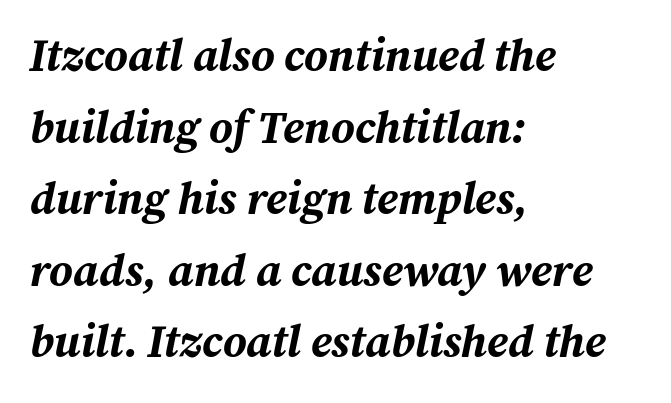
Underlining? Definitely not there. Honestly, the row spacing looks completely unremarkable. Short note: letters normally spaced. Bold? Absolutely — the strokes are thick and heavy. Each letter keeps its own natural width here, so spacing adapts to shape.
